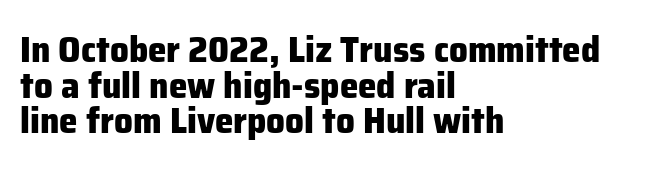
Q: Is the text bold? A: Yes.
Q: Is the text italic (slanted)? A: No, it is upright.
Q: Is the typeface a serif or a sans-serif typeface? A: Sans-serif.
Q: Is the text underlined? A: No.
Q: How is the paragraph aligned? A: Left-aligned.
Q: Is the spacing between letters normal or unusually wide? A: Normal.
Q: Is the spacing between lines tight, normal or loose? A: Tight.
Q: Width (condensed, normal, or wide)? A: Normal.
Q: Stroke contrast? A: Low.
Q: x-height? A: Medium.
Q: Monospaced? A: No.
